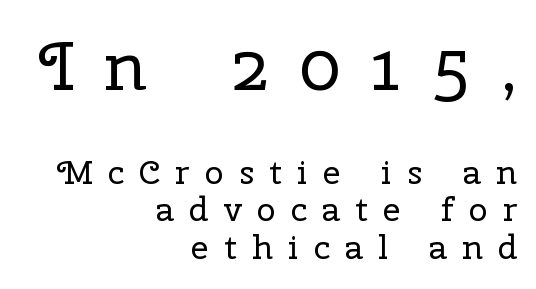
The image shows 69 px regular-weight serif type, upright; set right-aligned, tight line spacing (1.09x), unusually wide letter spacing (+0.45 em), not underlined; the first (top) block is 2.03x larger; low stroke contrast and a medium x-height.
